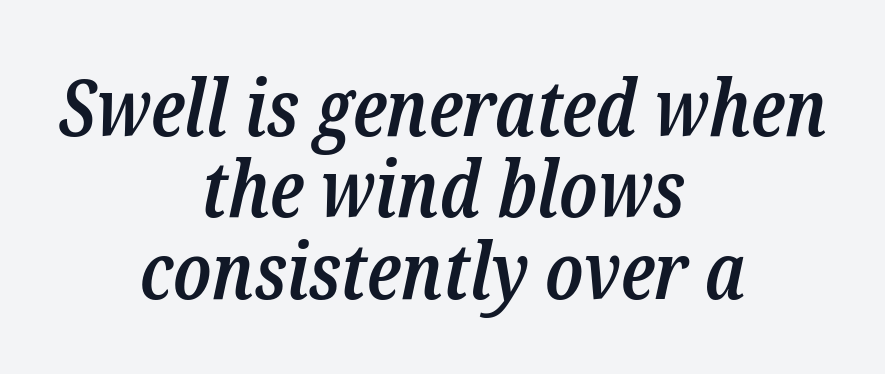
The image shows 79 px semibold, condensed serif type, italic (leaning right); set centered, tight line spacing (1.03x), normal letter spacing, not underlined; low stroke contrast and a medium x-height.
